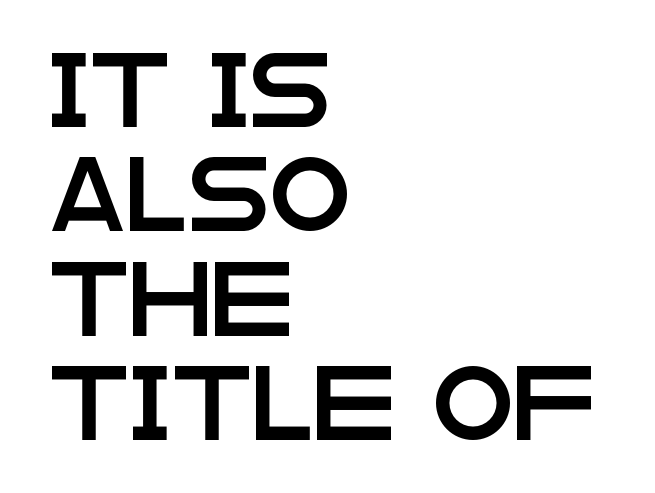
Q: Is the text italic (slanted)? A: No, it is upright.
Q: Is the typeface a serif or a sans-serif typeface? A: Sans-serif.
Q: Is the text underlined? A: No.
Q: How is the paragraph aligned? A: Left-aligned.
Q: Is the spacing between letters normal or unusually wide? A: Normal.
Q: Is the spacing between lines tight, normal or loose? A: Normal.
Q: Width (condensed, normal, or wide)? A: Wide.
Q: Stroke contrast? A: Low.
Q: x-height? A: Large.
Q: Monospaced? A: No.
